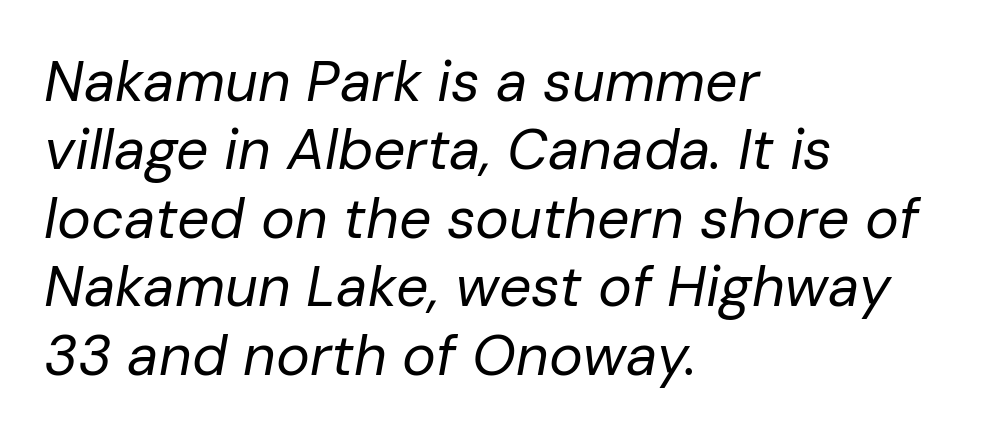
{"italic": "yes", "lean": "right", "slant_degrees": 10, "bold": "no", "weight": "regular", "width": "normal", "stroke_contrast": "low", "x_height": "medium", "monospaced": "no", "underline": "no", "align": "left", "line_spacing_ratio": 1.2, "letter_spacing": "normal", "letter_spacing_em": 0.0, "glyph_px": 57}
